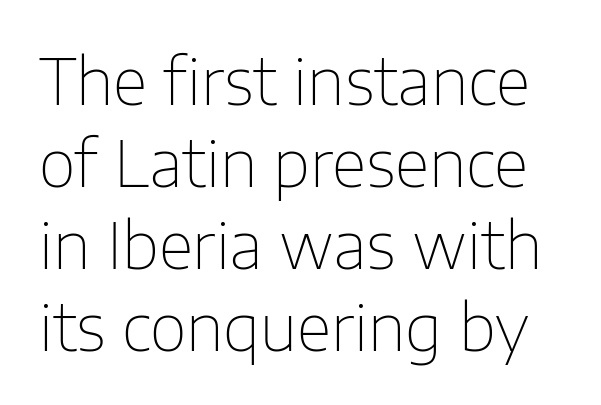
Standard letterfit; no display-style spreading of the glyphs. Character widths vary here, with narrow letters taking less room than wide ones. This sample uses an upright cut, with every glyph sitting square on the baseline. A sans-serif font was chosen for this passage.
